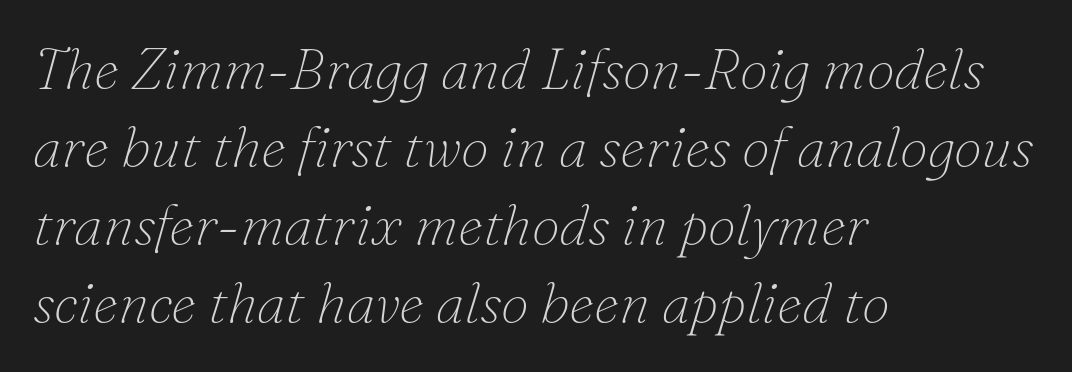
Q: Is the text bold? A: No.
Q: Is the text italic (slanted)? A: Yes, it leans right by about 16 degrees.
Q: Is the typeface a serif or a sans-serif typeface? A: Serif.
Q: Is the text underlined? A: No.
Q: How is the paragraph aligned? A: Left-aligned.
Q: Is the spacing between letters normal or unusually wide? A: Normal.
Q: Is the spacing between lines tight, normal or loose? A: Normal.
Q: Width (condensed, normal, or wide)? A: Normal.
Q: Stroke contrast? A: Low.
Q: x-height? A: Small.
Q: Monospaced? A: No.
